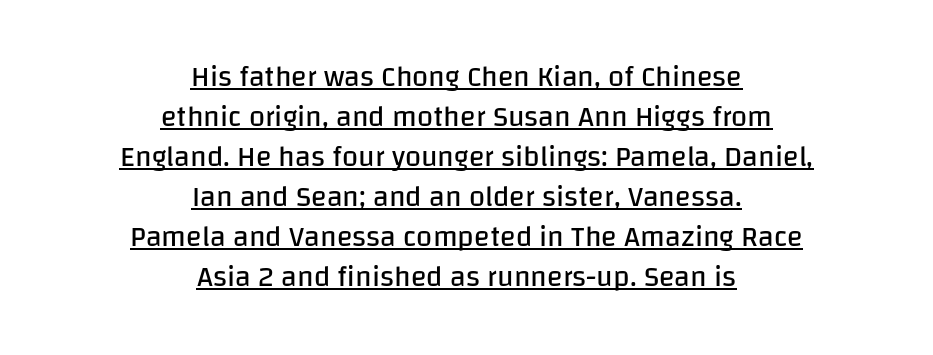
Standard letterfit; no display-style spreading of the glyphs. Summary of weight: not heavy and not bold. Which margin do the lines hug? Neither — every line sits in the middle. To sum up the face: it is a sans, with no serifs. Evenly set lines give the paragraph a standard silhouette.
